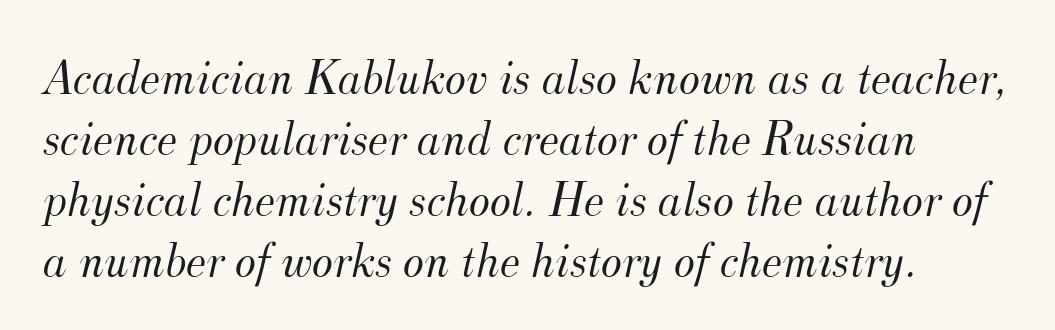
The image shows 50 px light serif type, italic (leaning right); set line spacing 1.22x, normal letter spacing, not underlined; medium stroke contrast and a small x-height.
